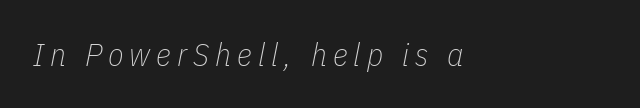
{"italic": "yes", "lean": "right", "slant_degrees": 11, "bold": "no", "weight": "thin", "width": "condensed", "stroke_contrast": "low", "x_height": "medium", "monospaced": "no", "underline": "no", "glyph_px": 32}
